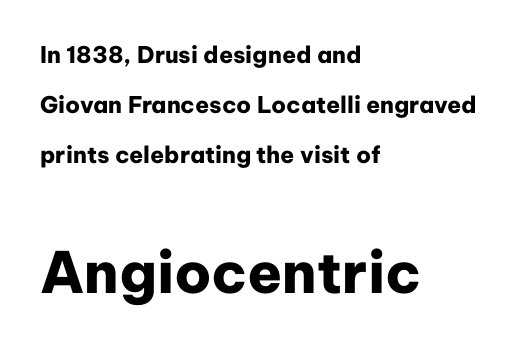
The setting favours the left margin, as ordinary paragraphs usually do. One glance says open: line gaps are wider than usual. Are there feet on the stems? There aren't — it's a sans. The block sitting lower on the canvas is the one with enlarged characters. Spacing verdict: proportional, widths tailored to each character.
